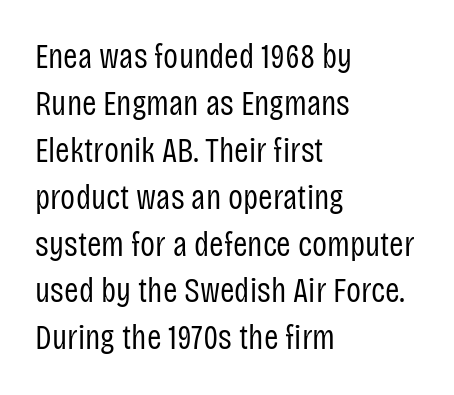
The image shows 35 px regular-weight, condensed sans-serif type, upright; set left-aligned, normal line spacing (1.34x), normal letter spacing, not underlined; low stroke contrast and a large x-height.
